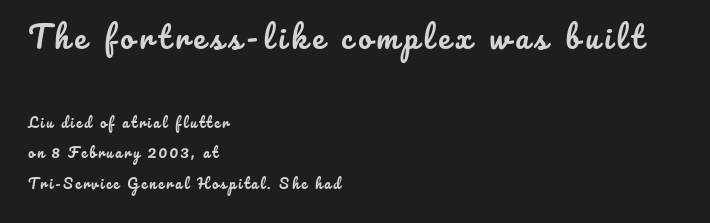
The image shows 30 px text type; set left-aligned, loose line spacing (2.19x), not underlined; the first (top) block is 2.14x larger; low stroke contrast and a small x-height.
